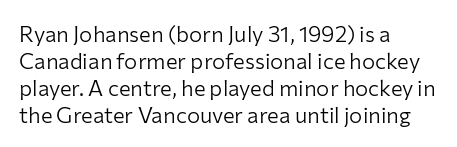
{"italic": "no", "bold": "no", "underline": "no", "align": "left", "line_spacing_ratio": 1.22, "letter_spacing": "normal", "letter_spacing_em": 0.0, "glyph_px": 22}
